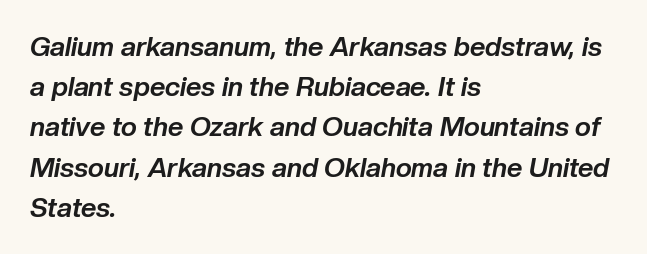
{"italic": "yes", "lean": "right", "slant_degrees": 10, "bold": "yes", "underline": "no", "align": "left", "line_spacing": "normal", "line_spacing_ratio": 1.49, "letter_spacing": "normal", "letter_spacing_em": 0.0, "glyph_px": 27}
